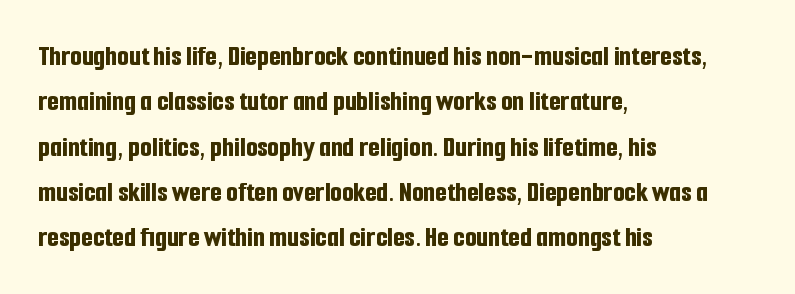
{"serif": "no", "italic": "no", "bold": "yes", "weight": "bold", "width": "condensed", "stroke_contrast": "low", "x_height": "medium", "monospaced": "no", "underline": "no", "align": "left", "line_spacing": "normal", "line_spacing_ratio": 1.51, "letter_spacing": "normal", "letter_spacing_em": 0.0, "glyph_px": 30}
